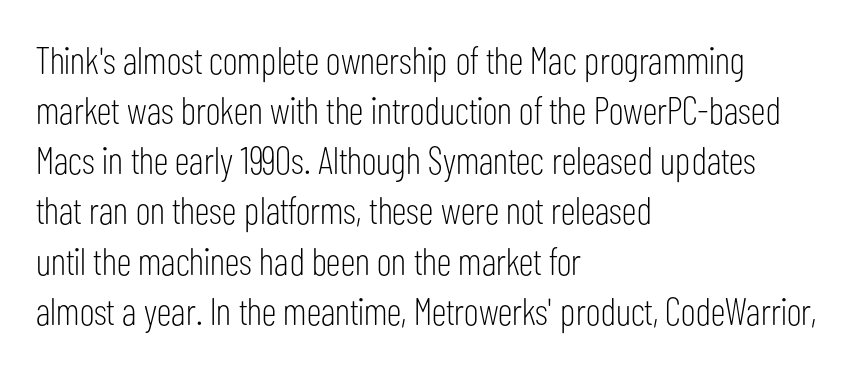
Q: Is the text bold? A: No.
Q: Is the text italic (slanted)? A: No, it is upright.
Q: Is the typeface a serif or a sans-serif typeface? A: Sans-serif.
Q: Is the text underlined? A: No.
Q: How is the paragraph aligned? A: Left-aligned.
Q: Is the spacing between letters normal or unusually wide? A: Normal.
Q: Is the spacing between lines tight, normal or loose? A: Normal.
Q: Width (condensed, normal, or wide)? A: Condensed.
Q: Stroke contrast? A: Low.
Q: x-height? A: Medium.
Q: Monospaced? A: No.
